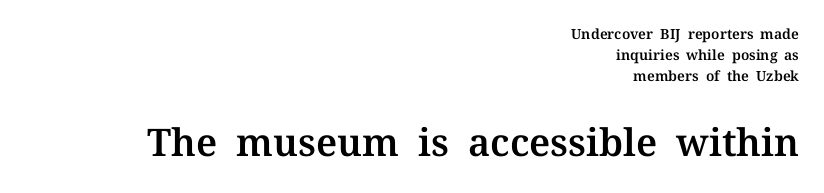
{"serif": "yes", "italic": "no", "width": "normal", "stroke_contrast": "medium", "x_height": "medium", "monospaced": "no", "underline": "no", "align": "right", "line_spacing": "normal", "line_spacing_ratio": 1.49, "letter_spacing": "normal", "letter_spacing_em": 0.0, "larger_block": "second", "size_ratio": 2.71, "glyph_px": 38}
